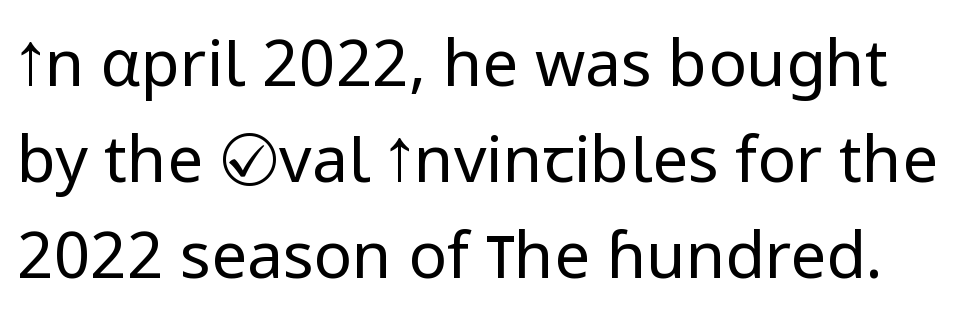
{"serif": "no", "italic": "no", "bold": "no", "weight": "regular", "width": "normal", "stroke_contrast": "low", "x_height": "medium", "monospaced": "no", "underline": "no", "line_spacing": "normal", "line_spacing_ratio": 1.5, "letter_spacing": "normal", "letter_spacing_em": 0.0, "glyph_px": 64}
